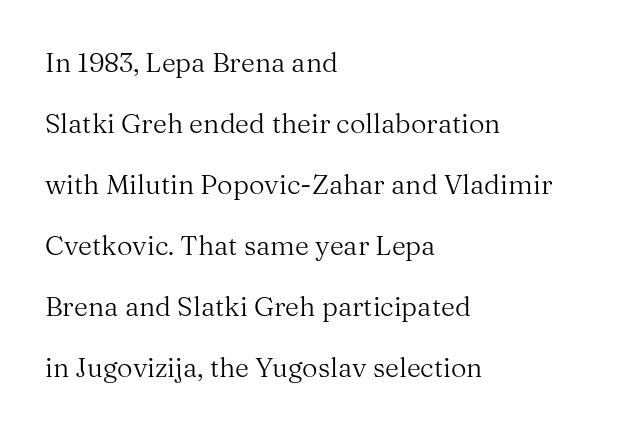
The image shows 27 px text type, upright; set left-aligned, loose line spacing (2.26x), normal letter spacing, not underlined.
